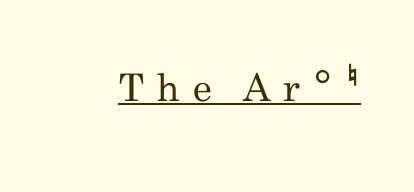
{"serif": "no", "italic": "no", "bold": "no", "weight": "regular", "width": "condensed", "stroke_contrast": "low", "x_height": "small", "monospaced": "no", "underline": "yes", "letter_spacing": "wide", "letter_spacing_em": 0.34, "glyph_px": 38}
